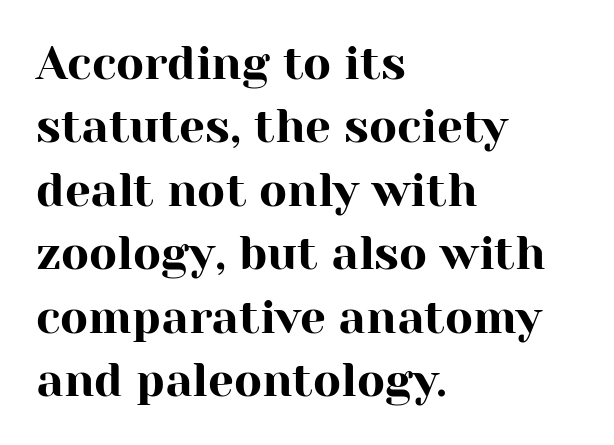
The image shows 46 px serif type, upright; set left-aligned, normal line spacing (1.38x), normal letter spacing, not underlined; high stroke contrast and a medium x-height.
